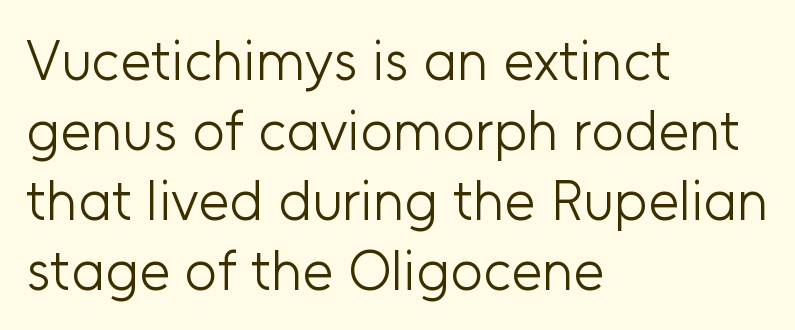
The image shows 56 px light sans-serif type, upright; set left-aligned, normal line spacing (1.25x), normal letter spacing, not underlined; low stroke contrast and a medium x-height.
